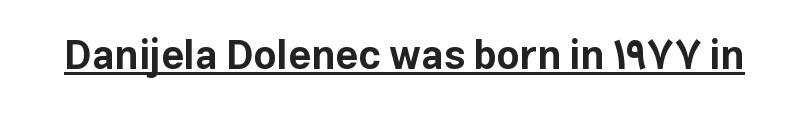
{"serif": "no", "italic": "no", "bold": "yes", "weight": "bold", "width": "normal", "stroke_contrast": "low", "x_height": "medium", "monospaced": "no", "underline": "yes", "letter_spacing": "normal", "letter_spacing_em": 0.0, "glyph_px": 40}
